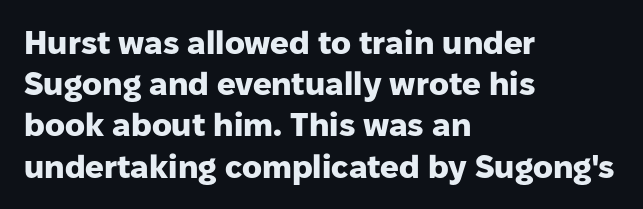
{"serif": "no", "italic": "no", "bold": "yes", "weight": "heavy", "width": "normal", "stroke_contrast": "low", "x_height": "medium", "monospaced": "no", "underline": "no", "align": "left", "line_spacing": "normal", "line_spacing_ratio": 1.25, "letter_spacing": "normal", "letter_spacing_em": 0.0, "glyph_px": 33}
